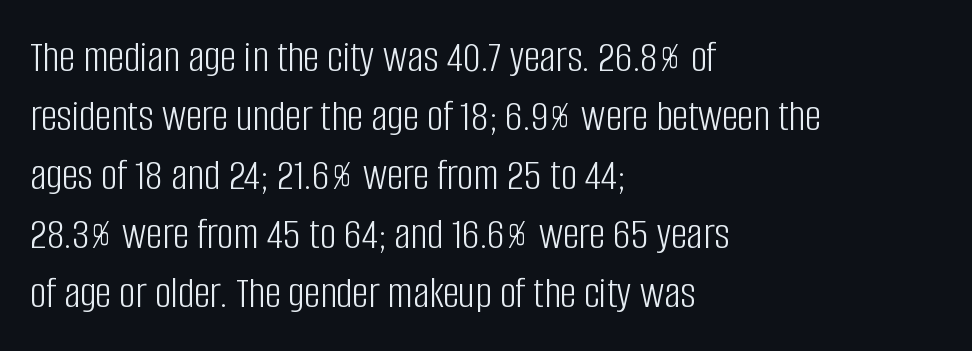
Is there much room between lines? A standard amount, neither cramped nor airy. The tracking reads as untouched default to a designer's eye. Type without underlining. A typesetter would call this proportional, since set widths differ per character.
